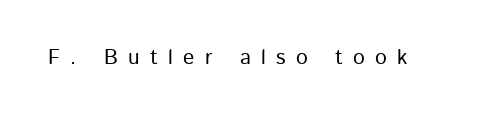
Plain, unruled lines of type. These lines were composed using upright roman letters. Spacing between characters has been opened up far beyond the box default.
